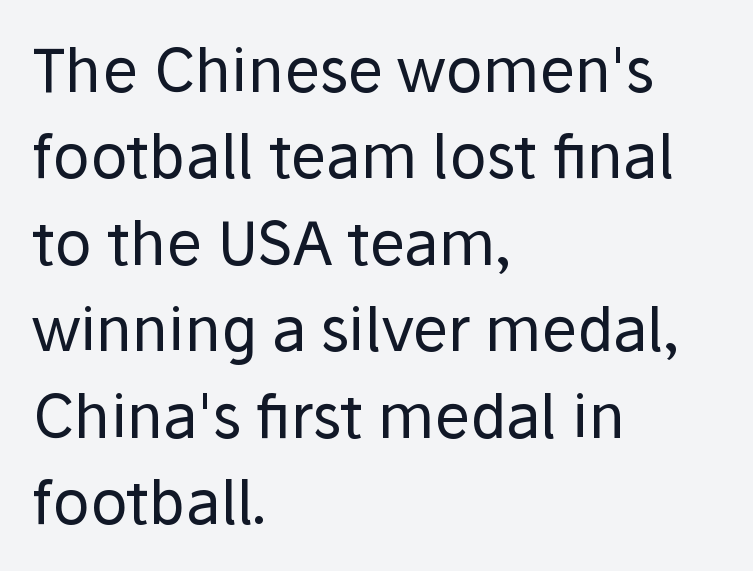
The image shows 60 px regular-weight sans-serif type, upright; set left-aligned, normal line spacing (1.44x), normal letter spacing, not underlined; low stroke contrast and a medium x-height.
